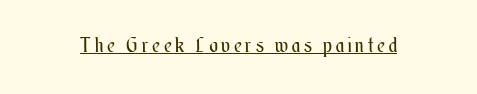
Q: Is the text bold? A: No.
Q: Is the text italic (slanted)? A: No, it is upright.
Q: Is the text underlined? A: Yes.
Q: Is the spacing between letters normal or unusually wide? A: Unusually wide.
